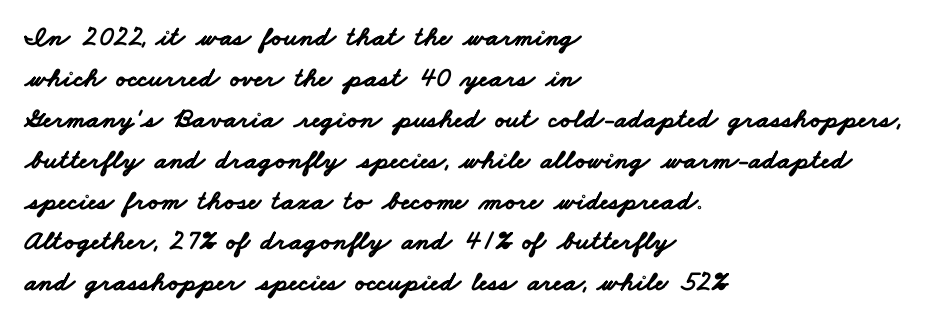
{"serif": "no", "bold": "yes", "weight": "bold", "width": "wide", "stroke_contrast": "low", "x_height": "small", "monospaced": "no", "underline": "no", "align": "left", "line_spacing": "normal", "line_spacing_ratio": 1.46, "letter_spacing": "normal", "letter_spacing_em": 0.0, "glyph_px": 28}
